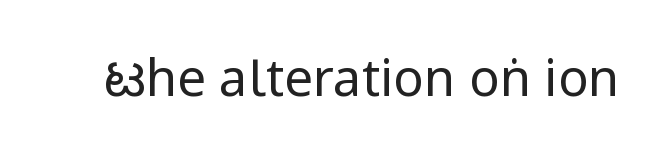
{"serif": "no", "italic": "no", "bold": "no", "weight": "regular", "width": "condensed", "stroke_contrast": "low", "x_height": "large", "monospaced": "no", "underline": "no", "letter_spacing": "normal", "letter_spacing_em": 0.0, "glyph_px": 51}
